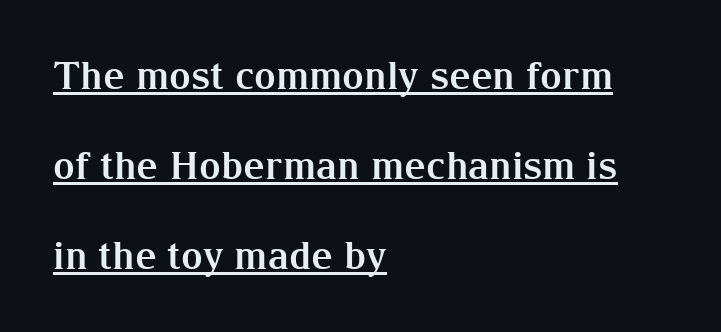
Q: Is the text bold? A: Yes.
Q: Is the text italic (slanted)? A: No, it is upright.
Q: Is the typeface a serif or a sans-serif typeface? A: Serif.
Q: Is the text underlined? A: Yes.
Q: How is the paragraph aligned? A: Left-aligned.
Q: Is the spacing between letters normal or unusually wide? A: Normal.
Q: Is the spacing between lines tight, normal or loose? A: Loose.
Q: Width (condensed, normal, or wide)? A: Normal.
Q: Stroke contrast? A: Medium.
Q: x-height? A: Medium.
Q: Monospaced? A: No.
